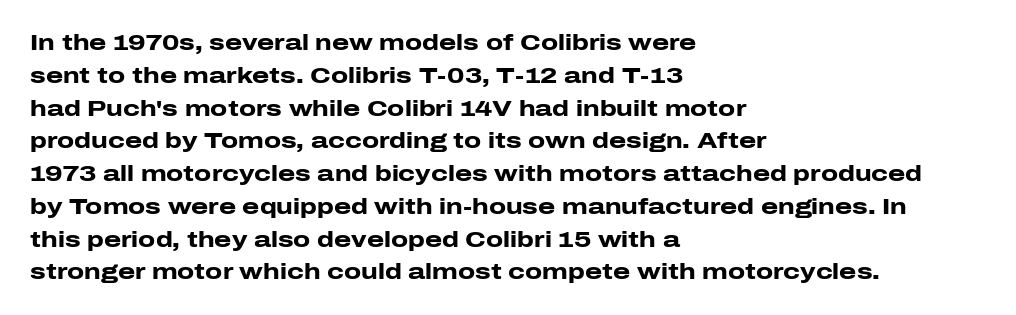
{"italic": "no", "bold": "yes", "underline": "no", "align": "left", "line_spacing": "normal", "line_spacing_ratio": 1.49, "letter_spacing": "normal", "letter_spacing_em": 0.0, "glyph_px": 22}
